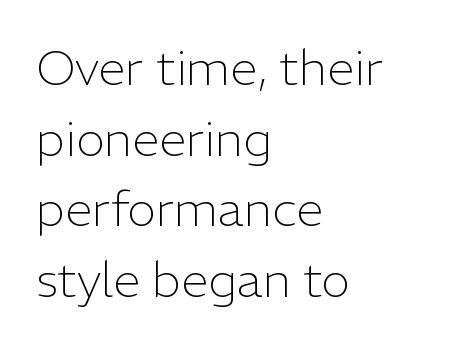
{"serif": "no", "italic": "no", "bold": "no", "weight": "light", "width": "normal", "stroke_contrast": "low", "x_height": "medium", "monospaced": "no", "underline": "no", "align": "left", "line_spacing": "normal", "line_spacing_ratio": 1.44, "letter_spacing": "normal", "letter_spacing_em": 0.0, "glyph_px": 49}
